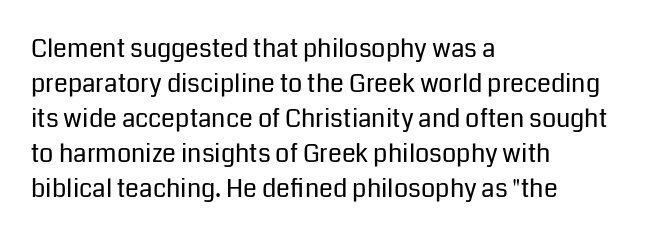
The image shows 25 px text type, upright; set left-aligned, normal line spacing (1.4x), normal letter spacing, not underlined.
